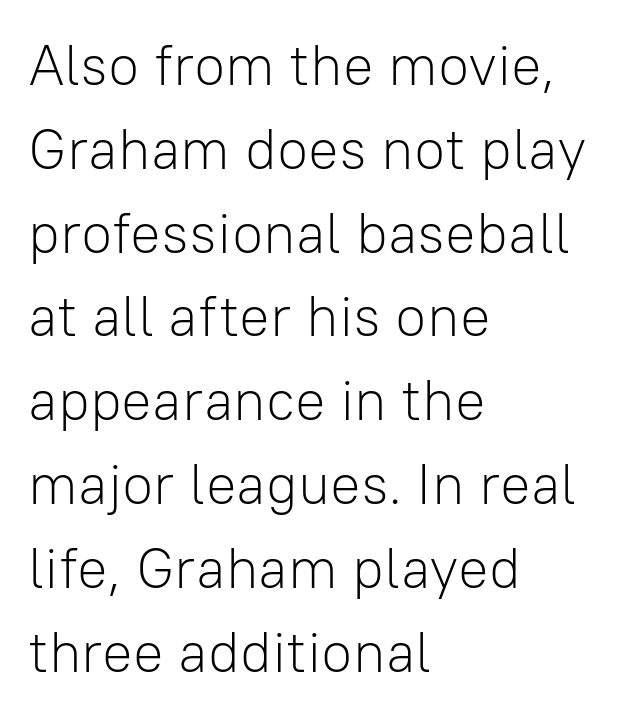
{"serif": "no", "italic": "no", "bold": "no", "weight": "light", "width": "normal", "stroke_contrast": "low", "x_height": "medium", "monospaced": "no", "underline": "no", "align": "left", "line_spacing": "normal", "line_spacing_ratio": 1.47, "letter_spacing": "normal", "letter_spacing_em": 0.0, "glyph_px": 57}
